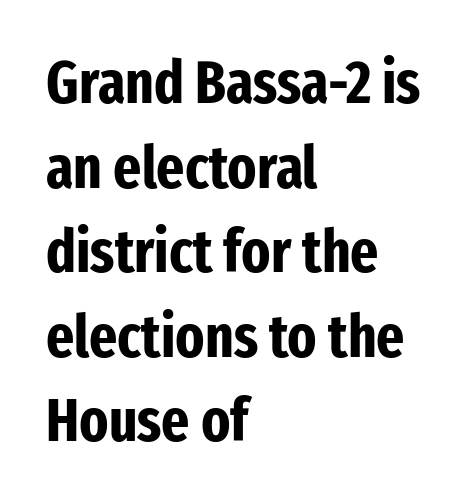
{"serif": "no", "italic": "no", "bold": "yes", "weight": "bold", "width": "condensed", "stroke_contrast": "low", "x_height": "medium", "monospaced": "no", "underline": "no", "align": "left", "line_spacing": "normal", "line_spacing_ratio": 1.41, "letter_spacing": "normal", "letter_spacing_em": 0.0, "glyph_px": 60}
